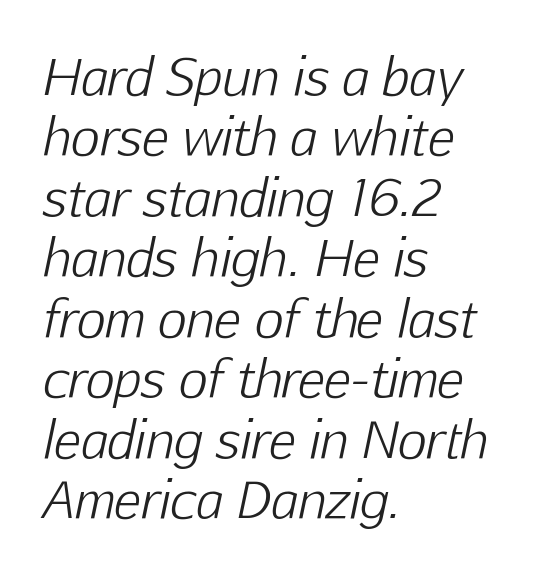
{"italic": "yes", "lean": "right", "slant_degrees": 12, "bold": "no", "weight": "light", "width": "normal", "stroke_contrast": "low", "x_height": "medium", "monospaced": "no", "underline": "no", "align": "left", "line_spacing_ratio": 1.21, "letter_spacing": "normal", "letter_spacing_em": 0.0, "glyph_px": 50}
